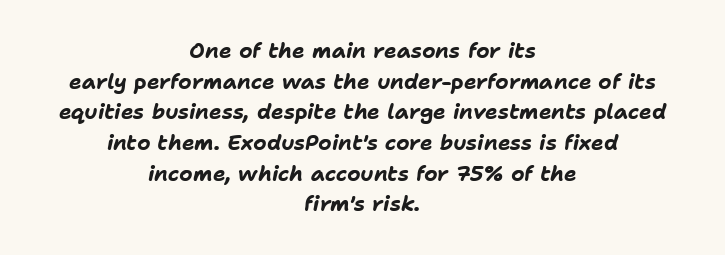
The lines sit at an ordinary, default distance from one another. Style check: oblique. What stands out about the letter spacing? Nothing — it is the standard amount. The gap between lines stays unmarked. The glyphs have the mass of a bold cut.
